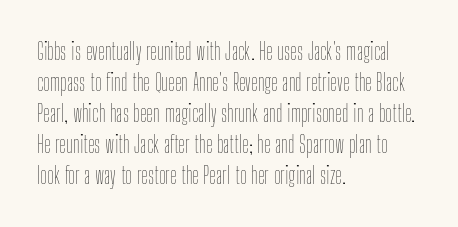
The image shows 23 px text type, upright; set left-aligned, normal line spacing (1.35x), normal letter spacing, not underlined.
